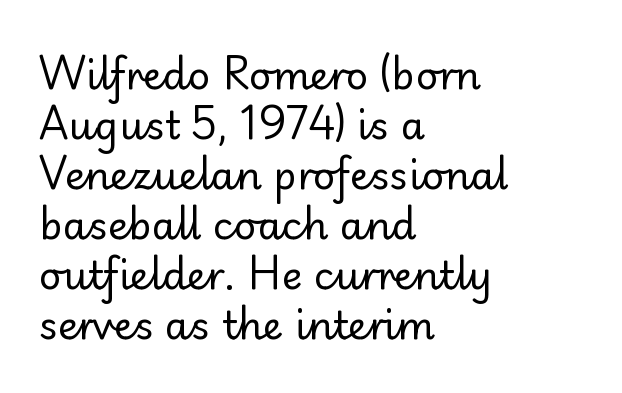
{"serif": "no", "italic": "no", "bold": "no", "weight": "regular", "width": "normal", "stroke_contrast": "low", "x_height": "small", "monospaced": "no", "underline": "no", "align": "left", "line_spacing": "normal", "line_spacing_ratio": 1.28, "letter_spacing": "normal", "letter_spacing_em": 0.0, "glyph_px": 39}
